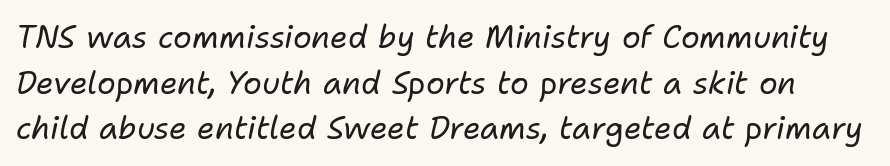
In terms of letterspacing, this is plain default setting. The strokes carry an ordinary text weight at most. The text carries the slant typical of an italic or oblique font. Honestly, the row spacing looks completely unremarkable.
